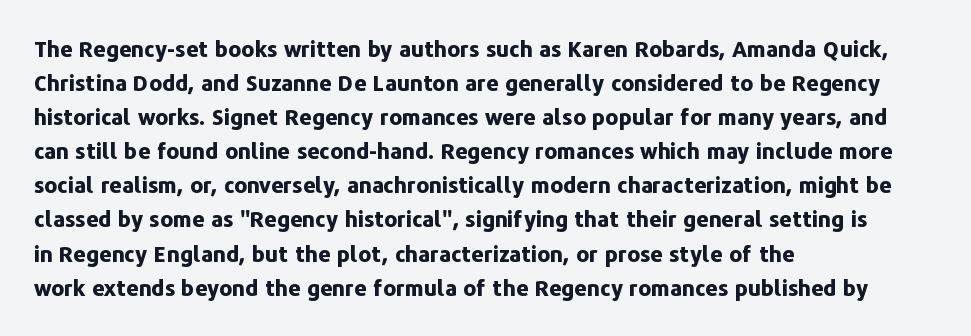
{"italic": "no", "bold": "yes", "underline": "no", "align": "left", "line_spacing": "normal", "line_spacing_ratio": 1.55, "letter_spacing": "normal", "letter_spacing_em": 0.0, "glyph_px": 22}
